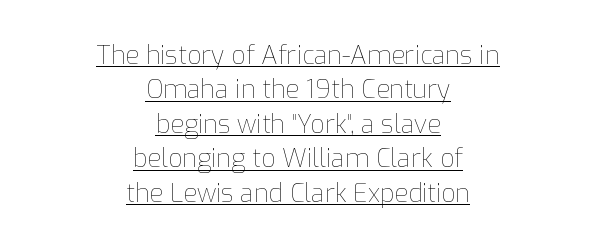
The font is comparable to plain body text, perhaps lighter. Posture: vertical. Tracking here is standard; glyphs follow each other at the usual distance. The rendered words wear a rule along their underside.
